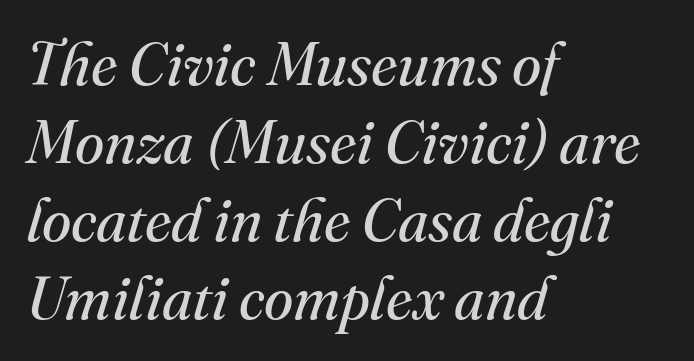
Q: Is the text bold? A: No.
Q: Is the text italic (slanted)? A: Yes, it leans right by about 16 degrees.
Q: Is the typeface a serif or a sans-serif typeface? A: Serif.
Q: Is the text underlined? A: No.
Q: How is the paragraph aligned? A: Left-aligned.
Q: Is the spacing between letters normal or unusually wide? A: Normal.
Q: Is the spacing between lines tight, normal or loose? A: Normal.
Q: Width (condensed, normal, or wide)? A: Normal.
Q: Stroke contrast? A: Medium.
Q: x-height? A: Small.
Q: Monospaced? A: No.
